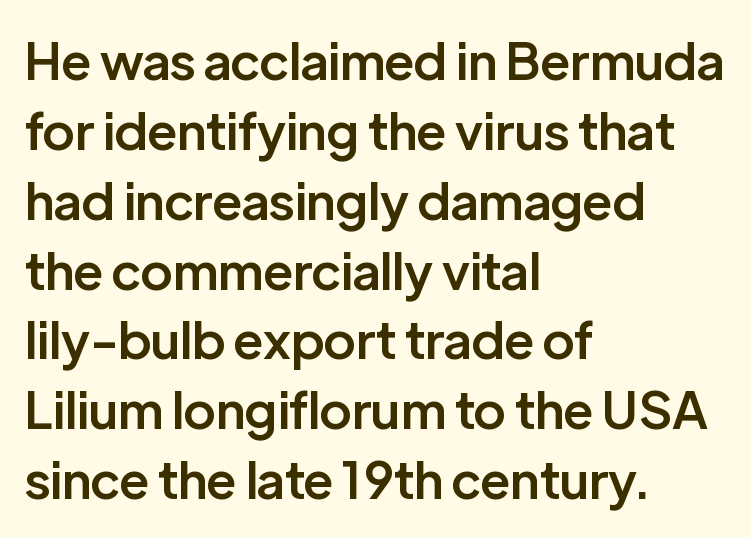
The image shows 51 px semibold sans-serif type, upright; set left-aligned, normal line spacing (1.37x), normal letter spacing, not underlined; low stroke contrast and a medium x-height.
